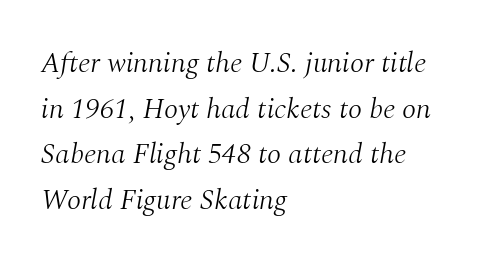
{"serif": "yes", "italic": "yes", "lean": "right", "slant_degrees": 10, "bold": "no", "weight": "light", "width": "normal", "stroke_contrast": "medium", "x_height": "medium", "monospaced": "no", "underline": "no", "align": "left", "line_spacing": "normal", "line_spacing_ratio": 1.57, "letter_spacing": "normal", "letter_spacing_em": 0.0, "glyph_px": 29}
